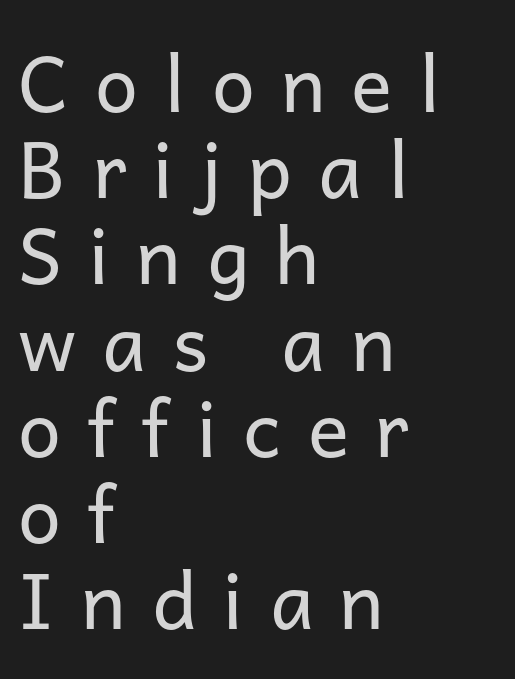
{"serif": "no", "italic": "no", "bold": "no", "weight": "regular", "width": "normal", "stroke_contrast": "low", "x_height": "medium", "monospaced": "no", "underline": "no", "align": "left", "line_spacing": "tight", "line_spacing_ratio": 1.12, "letter_spacing": "wide", "letter_spacing_em": 0.34, "glyph_px": 77}
